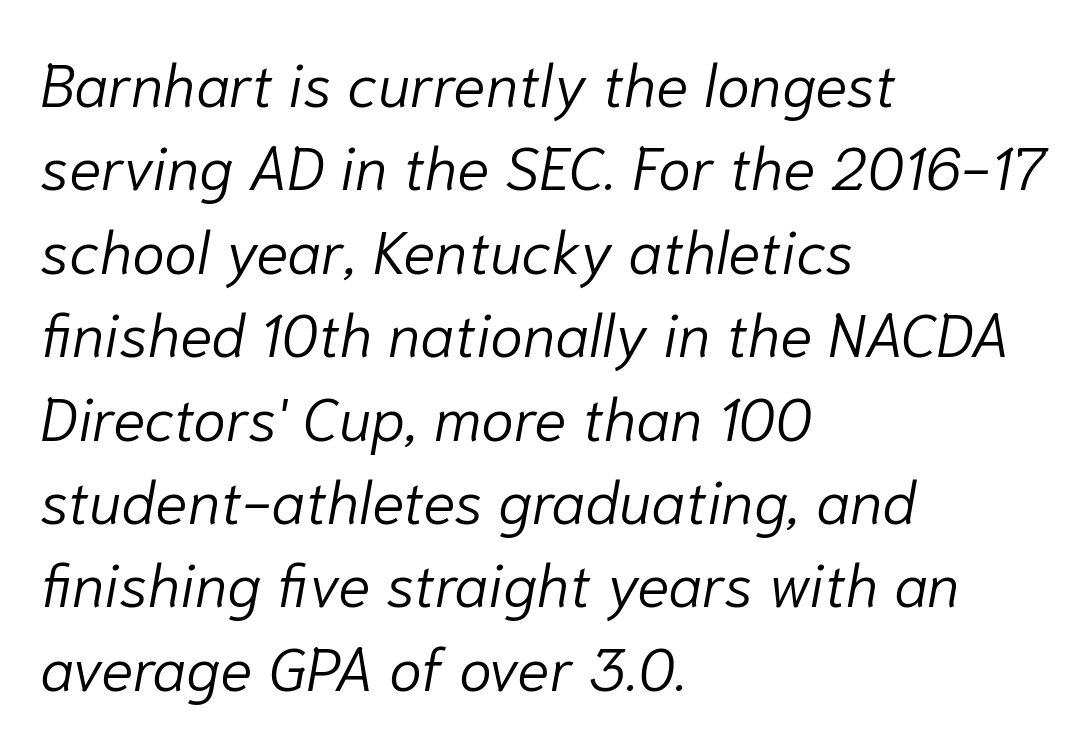
The image shows 60 px light type, italic (leaning right); set left-aligned, normal line spacing (1.39x), normal letter spacing, not underlined; low stroke contrast and a medium x-height.
